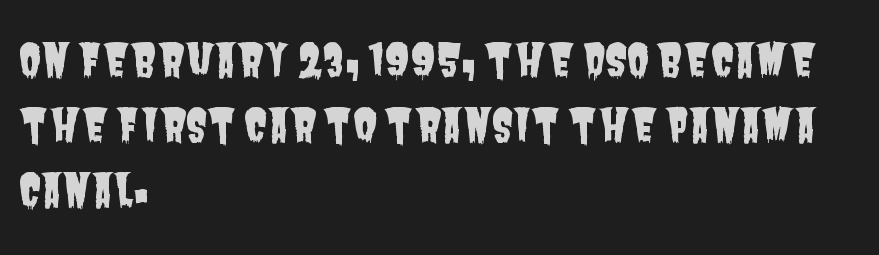
{"serif": "no", "width": "condensed", "stroke_contrast": "low", "x_height": "large", "monospaced": "no", "underline": "no", "align": "left", "line_spacing": "normal", "line_spacing_ratio": 1.48, "letter_spacing": "normal", "letter_spacing_em": 0.0, "glyph_px": 44}
